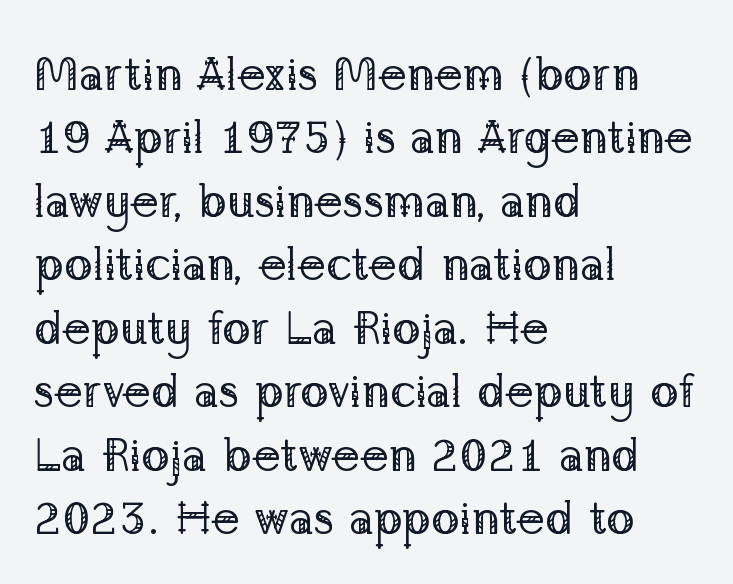
Q: Is the text bold? A: No.
Q: Is the text italic (slanted)? A: No, it is upright.
Q: Is the typeface a serif or a sans-serif typeface? A: Serif.
Q: Is the text underlined? A: No.
Q: How is the paragraph aligned? A: Left-aligned.
Q: Is the spacing between letters normal or unusually wide? A: Normal.
Q: Is the spacing between lines tight, normal or loose? A: Normal.
Q: Width (condensed, normal, or wide)? A: Normal.
Q: Stroke contrast? A: Low.
Q: x-height? A: Medium.
Q: Monospaced? A: No.
